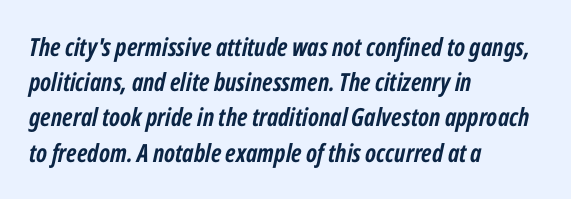
Q: Is the text bold? A: Yes.
Q: Is the text italic (slanted)? A: Yes, it leans right by about 12 degrees.
Q: Is the text underlined? A: No.
Q: How is the paragraph aligned? A: Left-aligned.
Q: Is the spacing between letters normal or unusually wide? A: Normal.
Q: Is the spacing between lines tight, normal or loose? A: Normal.
